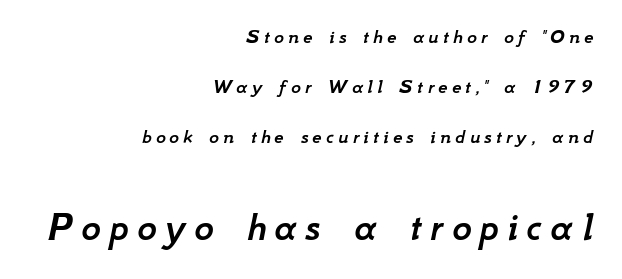
Whoever set this chose breathing room over compactness in the vertical rhythm. A student would call this right alignment; a typographer would say flush right, rag left. Two sizes are in play, and the larger belongs to the second block. The foot of each line stays bare and open. Notice how the stems are inclined rather than vertical — that's the hallmark of italics.
